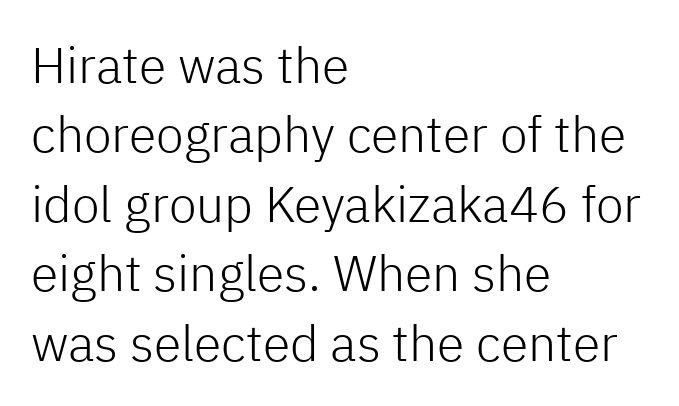
The image shows 50 px light sans-serif type, upright; set left-aligned, normal line spacing (1.39x), normal letter spacing, not underlined; low stroke contrast and a medium x-height.
